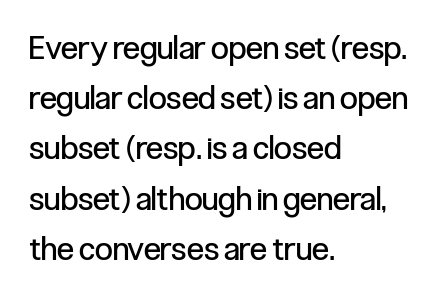
Q: Is the text bold? A: No.
Q: Is the text italic (slanted)? A: No, it is upright.
Q: Is the typeface a serif or a sans-serif typeface? A: Sans-serif.
Q: Is the text underlined? A: No.
Q: How is the paragraph aligned? A: Left-aligned.
Q: Is the spacing between letters normal or unusually wide? A: Normal.
Q: Is the spacing between lines tight, normal or loose? A: Normal.
Q: Width (condensed, normal, or wide)? A: Condensed.
Q: Stroke contrast? A: Low.
Q: x-height? A: Medium.
Q: Monospaced? A: No.
